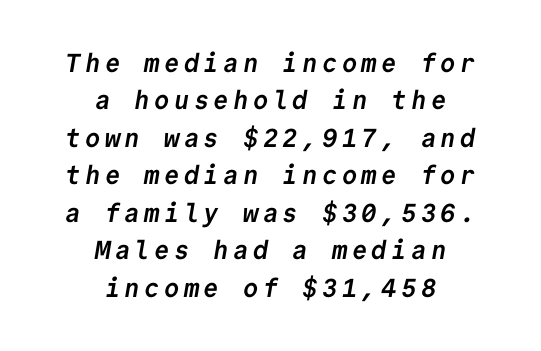
Q: Is the text bold? A: Yes.
Q: Is the text underlined? A: No.
Q: How is the paragraph aligned? A: Centered.
Q: Is the spacing between lines tight, normal or loose? A: Normal.
